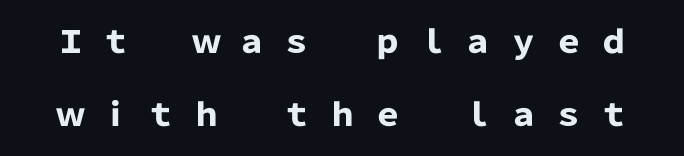
The image shows 31 px heavy sans-serif type, upright; set loose line spacing (2.36x), unusually wide letter spacing (+0.46 em), not underlined; low stroke contrast and a medium x-height.
